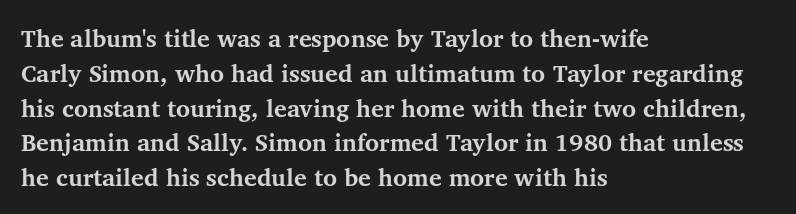
Q: Is the text bold? A: Yes.
Q: Is the text italic (slanted)? A: No, it is upright.
Q: Is the text underlined? A: No.
Q: How is the paragraph aligned? A: Left-aligned.
Q: Is the spacing between letters normal or unusually wide? A: Normal.
Q: Is the spacing between lines tight, normal or loose? A: Normal.
